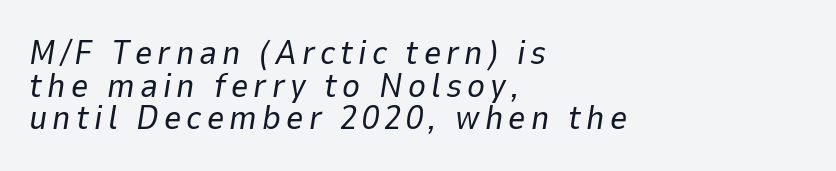
{"italic": "yes", "lean": "right", "slant_degrees": 9, "bold": "no", "weight": "regular", "width": "normal", "stroke_contrast": "low", "x_height": "medium", "monospaced": "no", "underline": "no", "align": "left", "line_spacing": "tight", "line_spacing_ratio": 0.96, "glyph_px": 34}
